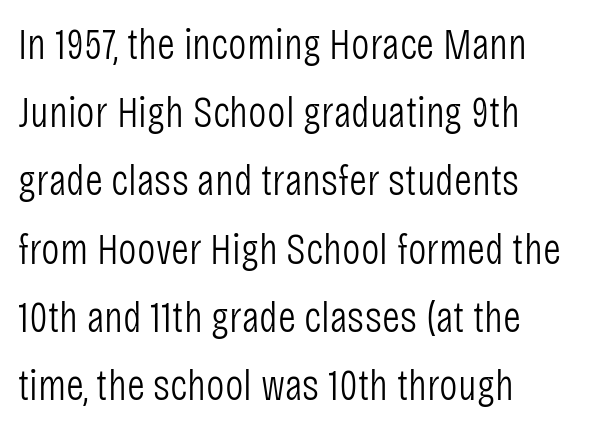
The typeface chosen for these lines omits serifs. Typeset ragged right — the left edge is the straight one. Stems here are at most as thick as an everyday book face. Designer's note — italics off, roman on. Each row of text sits above clean, open space.
